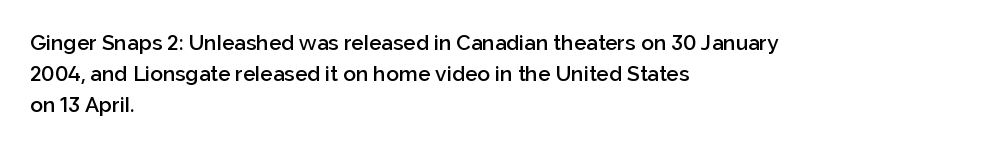
Q: Is the text bold? A: Semi-bold.
Q: Is the text italic (slanted)? A: No, it is upright.
Q: Is the text underlined? A: No.
Q: How is the paragraph aligned? A: Left-aligned.
Q: Is the spacing between letters normal or unusually wide? A: Normal.
Q: Is the spacing between lines tight, normal or loose? A: Normal.
